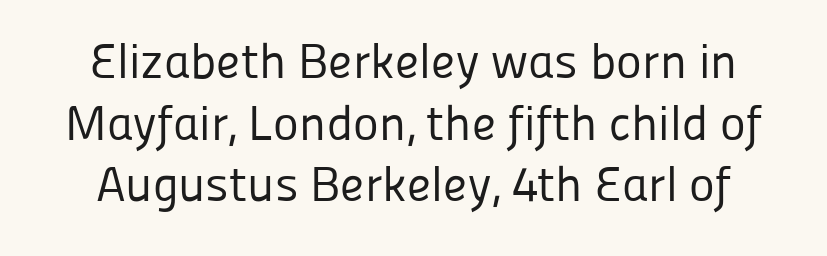
Weight: not bold — regular or lighter. The baseline area is clear. The horizontal fit of the characters is conventional and even. Think of a printed novel: that variable character pitch is what you see here. Ascenders rise straight up at ninety degrees.
